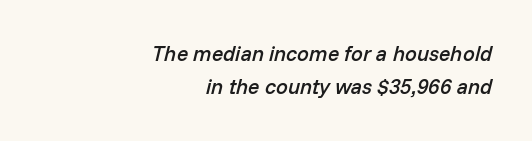
The image shows 21 px text type, italic (leaning right); set right-aligned, normal line spacing (1.59x), normal letter spacing, not underlined.
